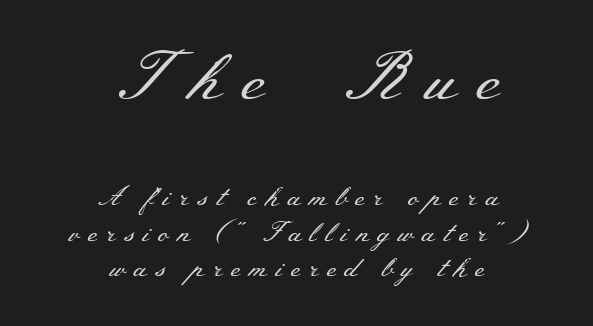
{"serif": "yes", "bold": "no", "weight": "regular", "width": "wide", "stroke_contrast": "medium", "x_height": "small", "monospaced": "no", "underline": "no", "align": "center", "line_spacing": "normal", "line_spacing_ratio": 1.31, "letter_spacing": "wide", "letter_spacing_em": 0.3, "larger_block": "first", "size_ratio": 2.52, "glyph_px": 68}
